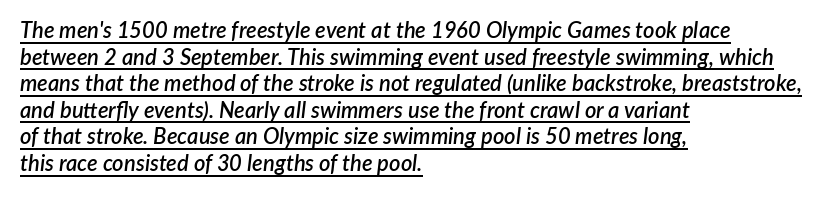
Q: Is the text bold? A: Semi-bold.
Q: Is the text italic (slanted)? A: Yes, it leans right by about 7 degrees.
Q: Is the text underlined? A: Yes.
Q: How is the paragraph aligned? A: Left-aligned.
Q: Is the spacing between letters normal or unusually wide? A: Normal.
